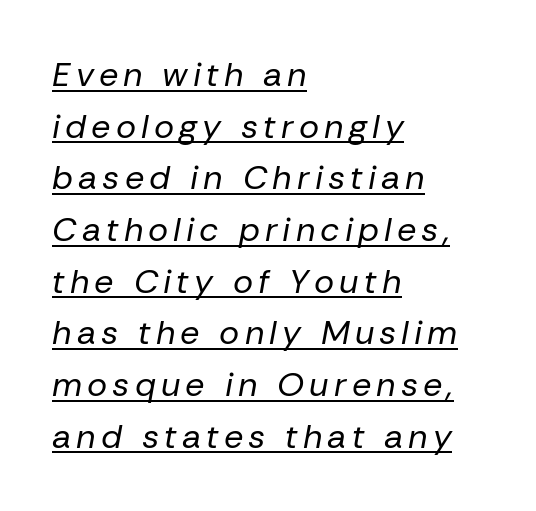
{"italic": "yes", "lean": "right", "slant_degrees": 10, "bold": "no", "weight": "regular", "width": "normal", "stroke_contrast": "low", "x_height": "medium", "monospaced": "no", "underline": "yes", "align": "left", "line_spacing": "normal", "line_spacing_ratio": 1.52, "glyph_px": 34}
